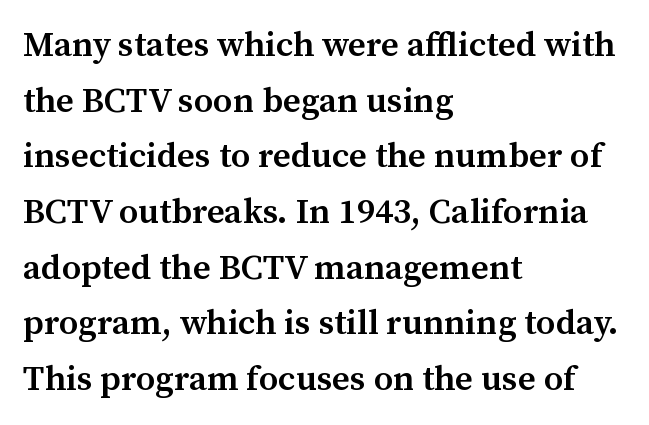
Q: Is the text bold? A: Semi-bold.
Q: Is the text italic (slanted)? A: No, it is upright.
Q: Is the typeface a serif or a sans-serif typeface? A: Serif.
Q: Is the text underlined? A: No.
Q: How is the paragraph aligned? A: Left-aligned.
Q: Is the spacing between letters normal or unusually wide? A: Normal.
Q: Is the spacing between lines tight, normal or loose? A: Normal.
Q: Width (condensed, normal, or wide)? A: Normal.
Q: Stroke contrast? A: Medium.
Q: x-height? A: Medium.
Q: Monospaced? A: No.
